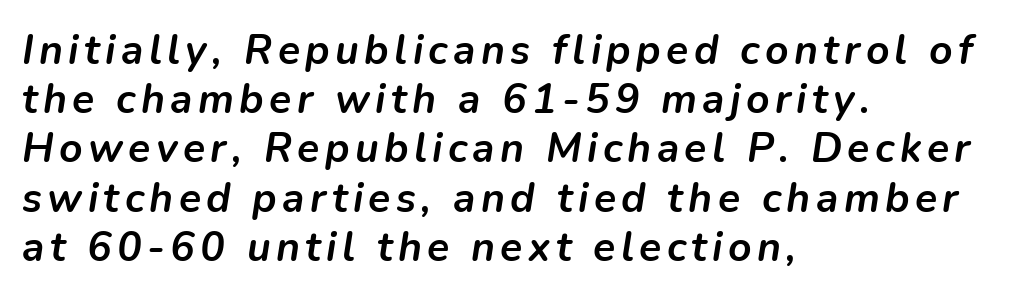
The image shows 41 px semibold type, italic (leaning right); set left-aligned, line spacing 1.2x, not underlined; low stroke contrast and a medium x-height.
